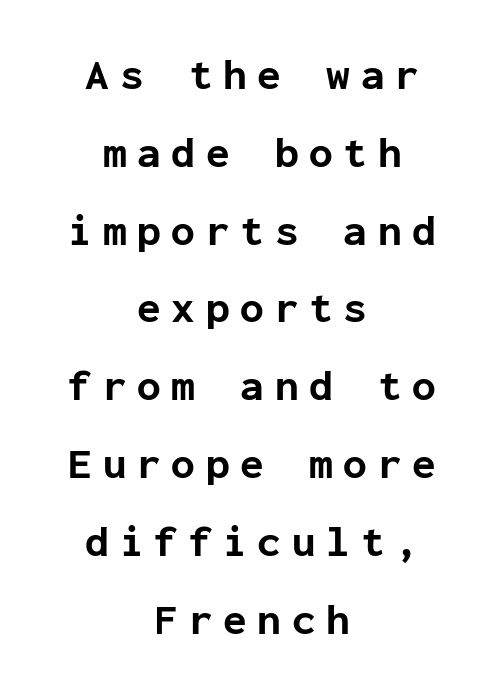
Pretty heavy lettering here — definitely bold. Typographically, this falls in the sans-serif category. The typography opts for an upright posture over an oblique one. Inter-character spacing is expanded well beyond the font's built-in metrics. Quick note: underline off.
